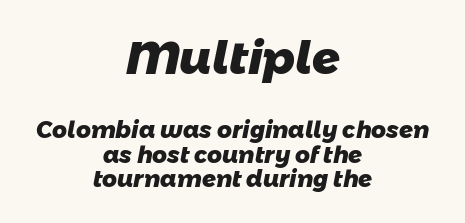
Q: Is the text bold? A: Yes.
Q: Is the typeface a serif or a sans-serif typeface? A: Sans-serif.
Q: Is the text underlined? A: No.
Q: How is the paragraph aligned? A: Centered.
Q: Is the spacing between letters normal or unusually wide? A: Normal.
Q: Is the spacing between lines tight, normal or loose? A: Tight.
Q: Which block of text is set in a larger size, the first (top) or the second (bottom)? A: The first (top) one.
Q: Width (condensed, normal, or wide)? A: Normal.
Q: Stroke contrast? A: Low.
Q: x-height? A: Medium.
Q: Monospaced? A: No.
